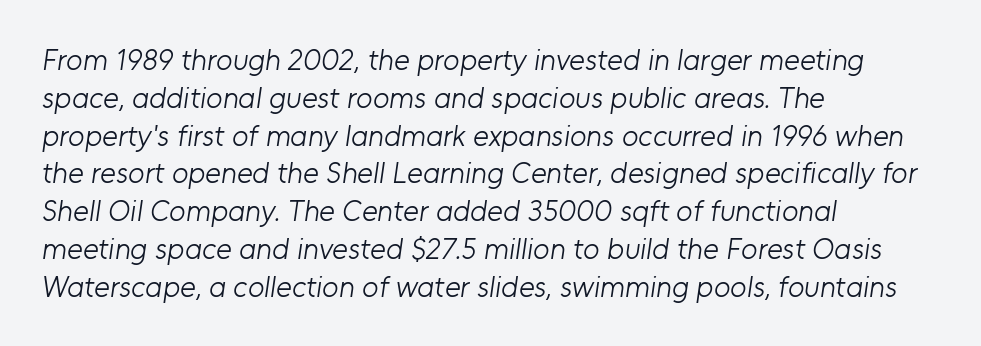
The image shows 30 px light sans-serif type; set left-aligned, normal line spacing (1.26x), normal letter spacing, not underlined; low stroke contrast and a medium x-height.
